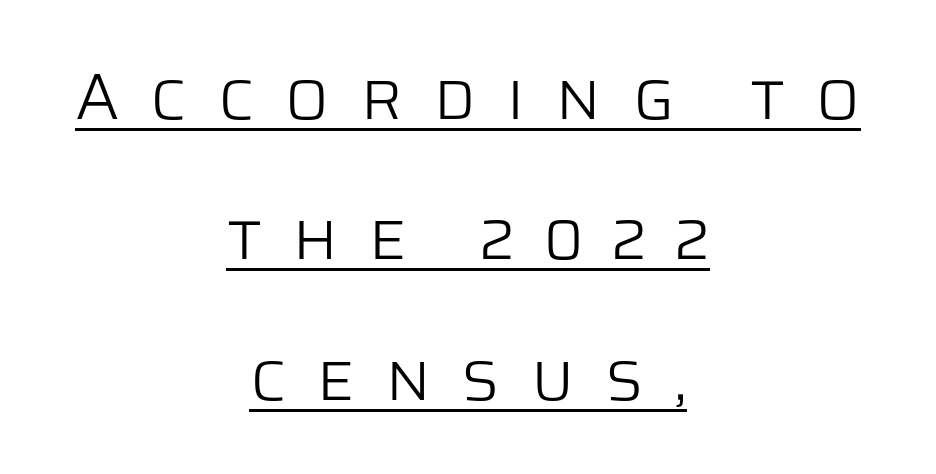
The image shows 65 px light sans-serif type, upright; set centered, loose line spacing (2.16x), unusually wide letter spacing (+0.46 em), underlined; low stroke contrast and a large x-height.
